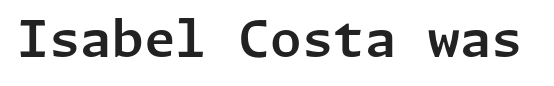
The image shows 51 px sans-serif type, upright; set normal letter spacing, not underlined; low stroke contrast and a medium x-height.
